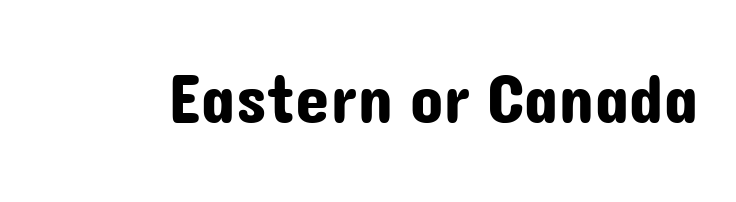
Q: Is the text italic (slanted)? A: No, it is upright.
Q: Is the typeface a serif or a sans-serif typeface? A: Sans-serif.
Q: Is the text underlined? A: No.
Q: Is the spacing between letters normal or unusually wide? A: Normal.
Q: Width (condensed, normal, or wide)? A: Normal.
Q: Stroke contrast? A: Low.
Q: x-height? A: Medium.
Q: Monospaced? A: No.
